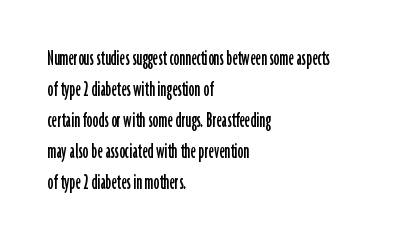
The designer left line spacing at the default. Glance below the letters and you will spot only blank space. The letters sit at their default tracking, neither squeezed nor spread. If you drew a line through each stem, it would be perfectly vertical. The compositor pushed each line to the left boundary.
